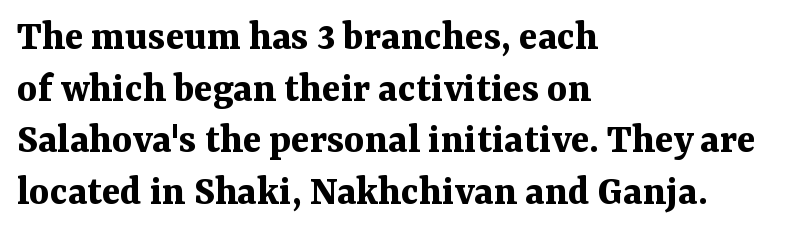
The image shows 43 px bold serif type, upright; set left-aligned, line spacing 1.2x, normal letter spacing, not underlined; medium stroke contrast and a medium x-height.
